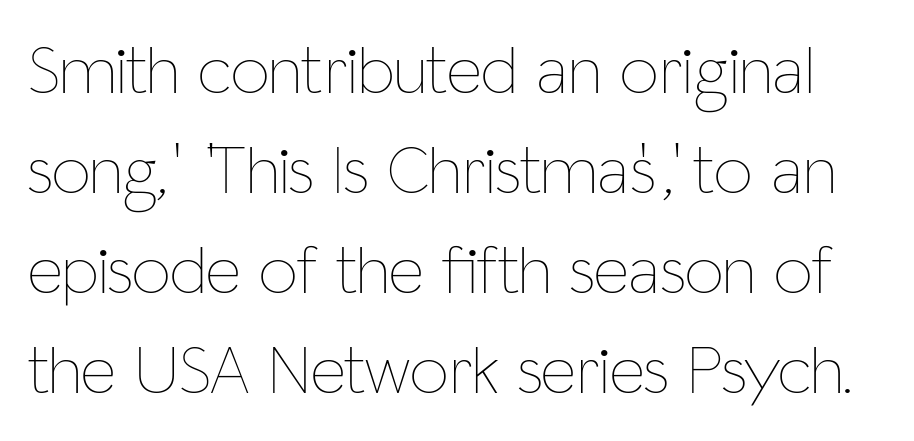
The strokes carry an ordinary text weight at most. In terms of letterspacing, this is plain default setting. The baseline area is clear. This sample uses an upright cut, with every glyph sitting square on the baseline. Here the designer chose a conventional face with non-uniform glyph widths.
